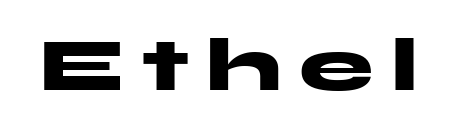
The image shows 75 px heavy, wide sans-serif type, upright; set unusually wide letter spacing (+0.23 em), not underlined; medium stroke contrast and a medium x-height.
